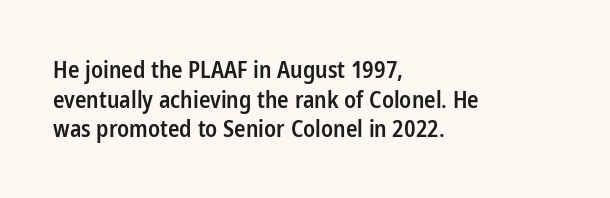
Q: Is the text bold? A: Semi-bold.
Q: Is the text italic (slanted)? A: No, it is upright.
Q: Is the text underlined? A: No.
Q: How is the paragraph aligned? A: Left-aligned.
Q: Is the spacing between letters normal or unusually wide? A: Normal.
Q: Is the spacing between lines tight, normal or loose? A: Normal.
